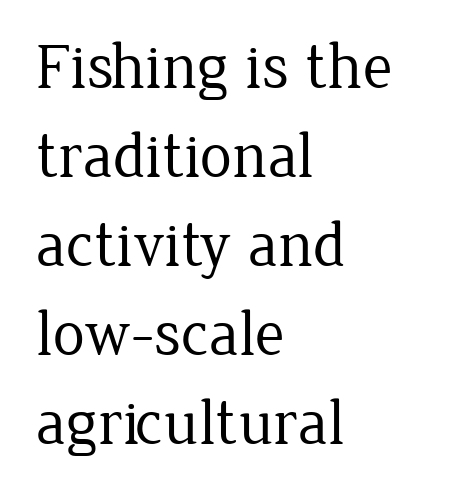
The image shows 64 px regular-weight serif type, upright; set left-aligned, normal line spacing (1.39x), normal letter spacing, not underlined; low stroke contrast and a medium x-height.
